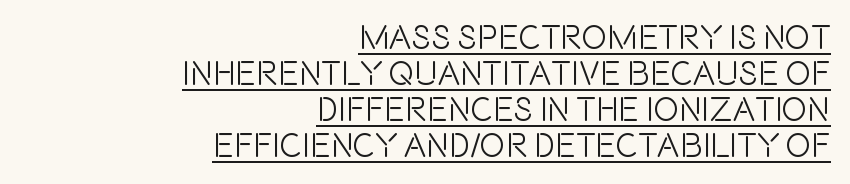
The image shows 34 px condensed sans-serif type, upright; set right-aligned, tight line spacing (1.06x), normal letter spacing, underlined; a large x-height.
